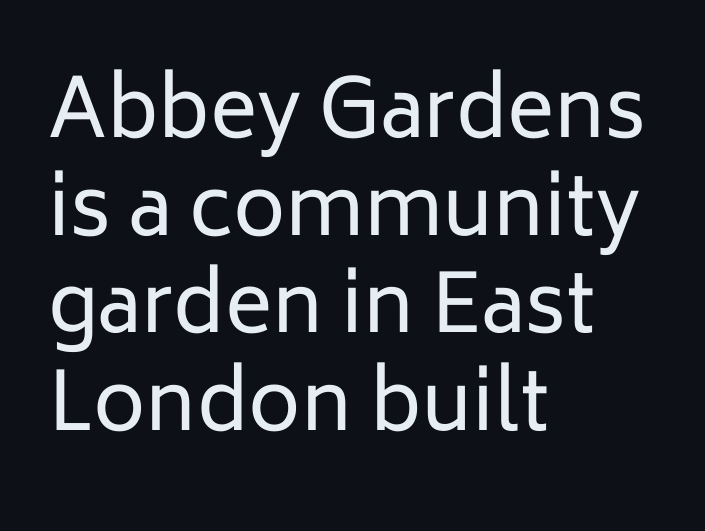
{"serif": "no", "italic": "no", "bold": "no", "weight": "regular", "width": "normal", "stroke_contrast": "low", "x_height": "medium", "monospaced": "no", "underline": "no", "align": "left", "line_spacing_ratio": 1.22, "letter_spacing": "normal", "letter_spacing_em": 0.0, "glyph_px": 80}
